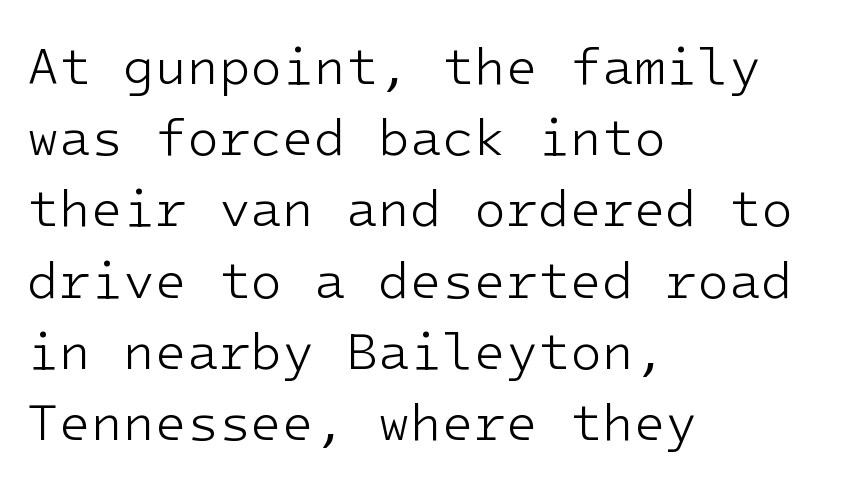
{"serif": "no", "italic": "no", "bold": "no", "weight": "light", "width": "normal", "stroke_contrast": "low", "x_height": "medium", "monospaced": "yes", "underline": "no", "align": "left", "line_spacing": "normal", "line_spacing_ratio": 1.37, "letter_spacing": "normal", "letter_spacing_em": 0.0, "glyph_px": 52}
